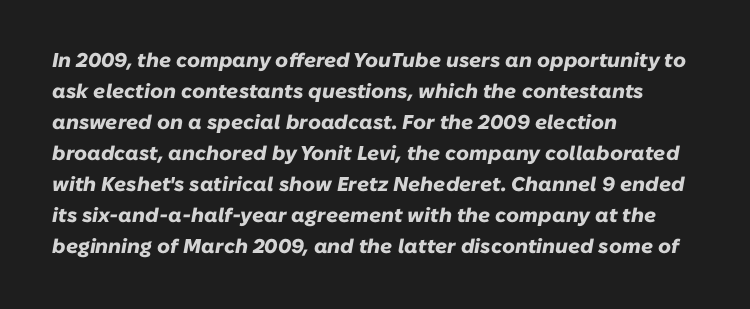
Every character sits at an angle, as italics do. Chunky letters — that's bold for sure. Only glyphs here, with clear space below each row. Look at the tracking — it's just the regular setting, nothing added. The typesetter chose a ragged-right arrangement here.
